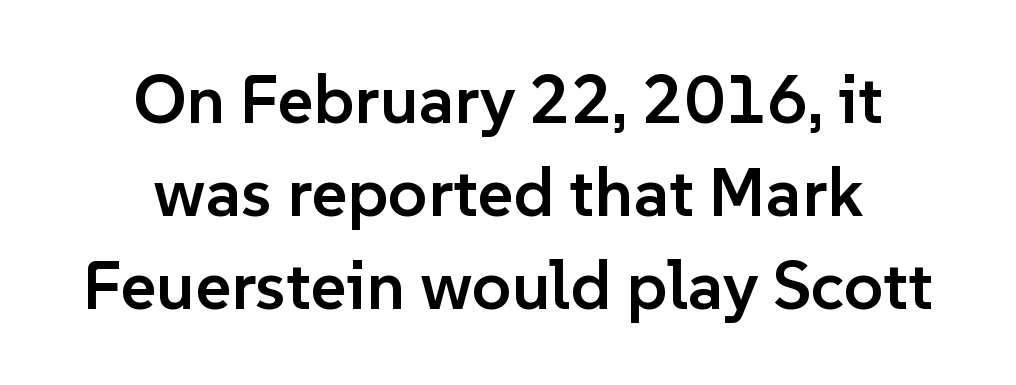
The specimen reads as upright at a glance. Classification — sans serif. Horizontal bands of white between lines are of average thickness. The rendering positions every line midway between the sides. The letters advance in unequal steps, a hallmark of proportional type. In terms of weight, the rendering is demibold, just under bold.
